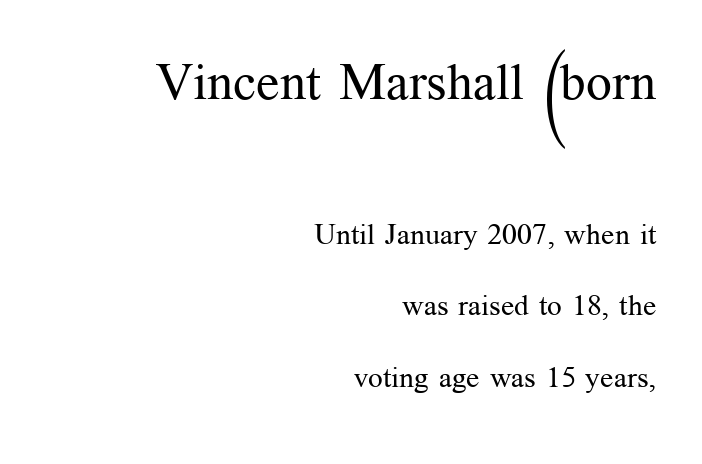
Compared with typical body copy, the letter spacing here is the same. The passage shown is typed in a proportional face where columns would drift. The first block has been scaled up relative to the second. Reading down the column, the eye jumps a long way to each next line.
